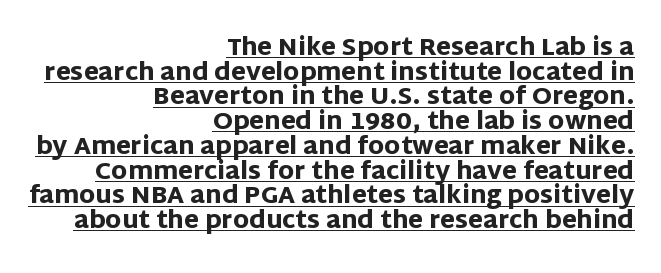
The image shows 24 px bold type, upright; set right-aligned, tight line spacing (1.03x), normal letter spacing, underlined.
